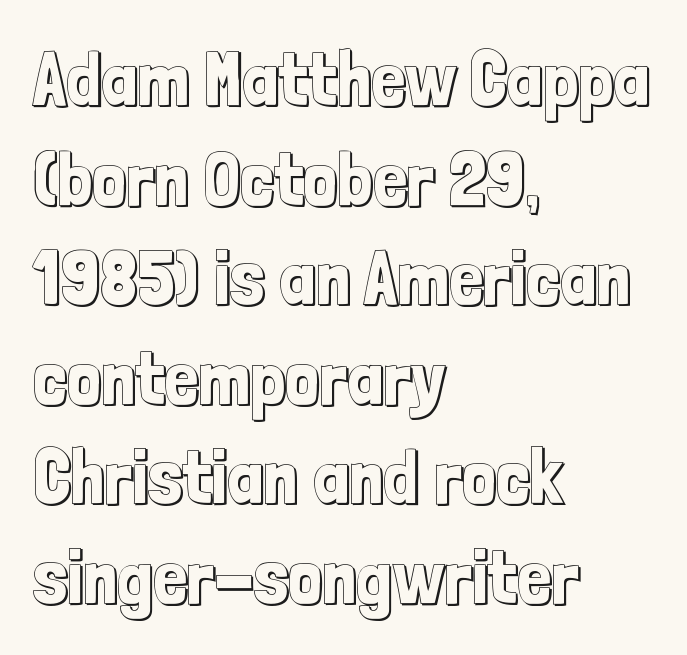
The image shows 76 px condensed type, upright; set left-aligned, normal line spacing (1.31x), normal letter spacing, not underlined; a medium x-height.
